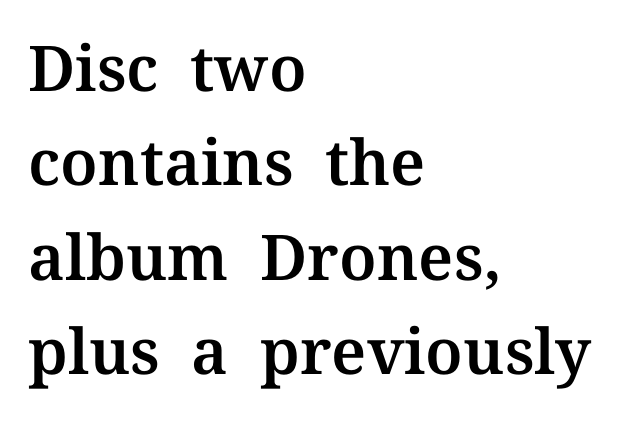
{"serif": "yes", "italic": "no", "width": "normal", "stroke_contrast": "medium", "x_height": "medium", "monospaced": "no", "underline": "no", "align": "left", "line_spacing": "normal", "line_spacing_ratio": 1.5, "letter_spacing": "normal", "letter_spacing_em": 0.0, "glyph_px": 63}
